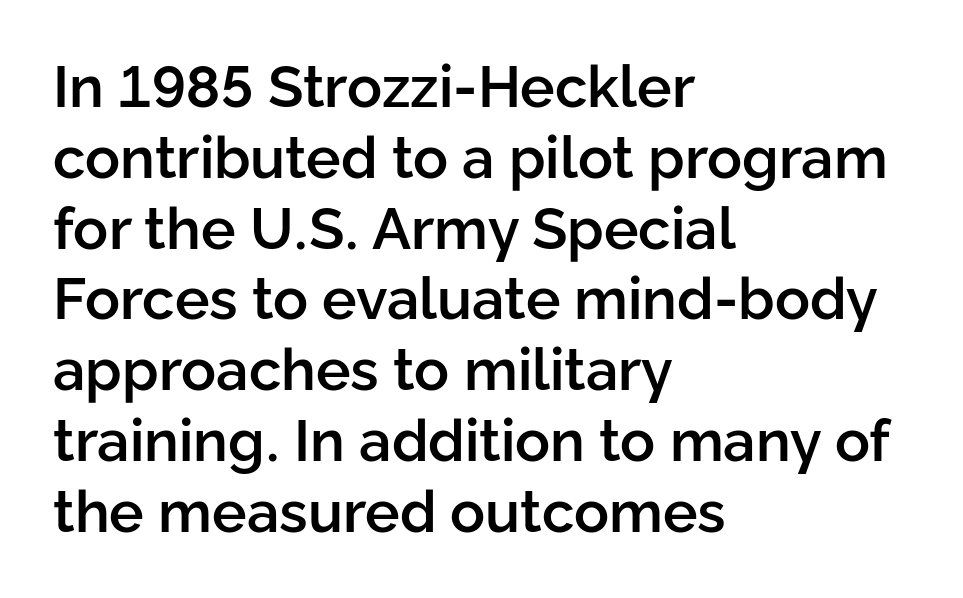
The image shows 58 px semibold sans-serif type, upright; set left-aligned, line spacing 1.22x, normal letter spacing, not underlined; low stroke contrast and a medium x-height.
